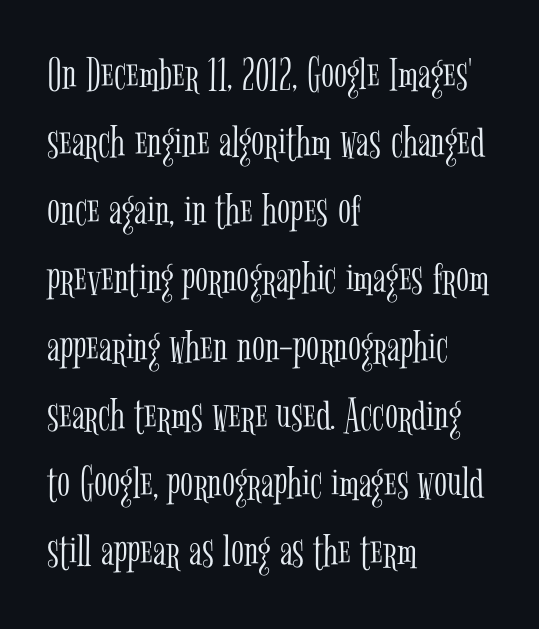
{"serif": "yes", "italic": "no", "bold": "no", "weight": "light", "width": "condensed", "stroke_contrast": "low", "x_height": "medium", "monospaced": "no", "underline": "no", "align": "left", "line_spacing": "normal", "line_spacing_ratio": 1.42, "letter_spacing": "normal", "letter_spacing_em": 0.0, "glyph_px": 48}
